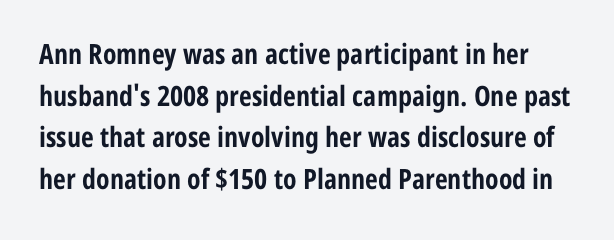
Bare-footed words on every line. Observe the ordinary spacing: letters are neighbours, not strangers. In terms of weight, the rendering is a true, heavy bold. Every stem runs plumb, perpendicular to the baseline. The passage shown is typed in a proportional face where columns would drift.
